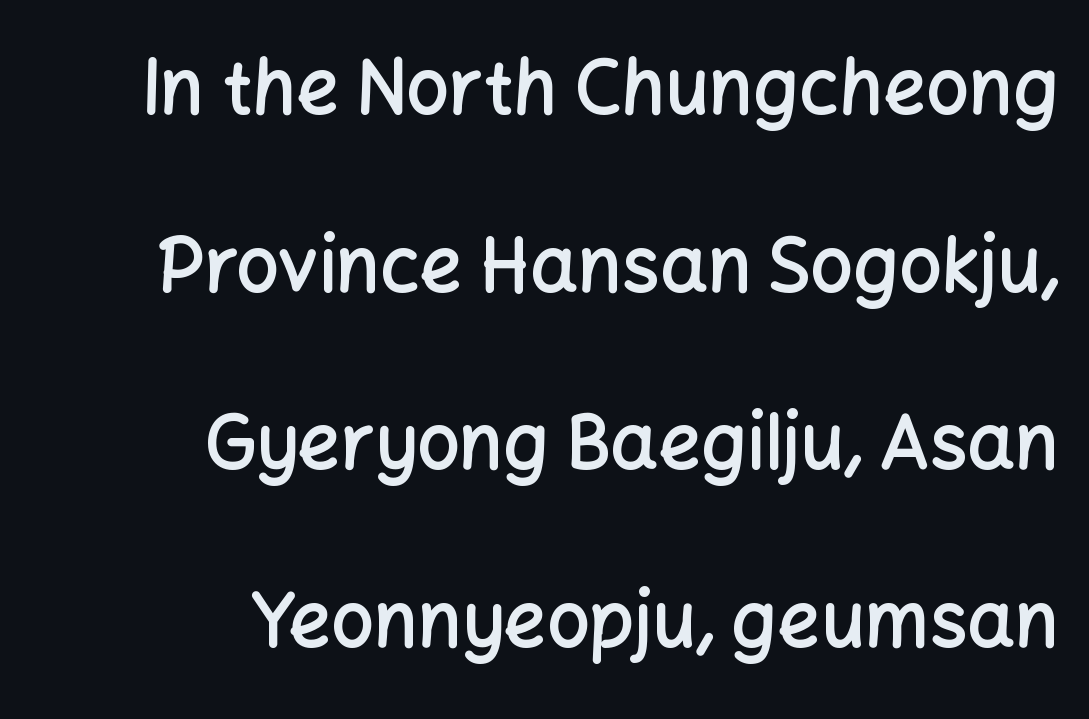
The words here are not underlined. The passage is arranged like a letterhead date or caption credit — flush right. Strokes here are thickened, but only to semibold level. Italic: no, the glyphs are upright roman. Spacing verdict: proportional, widths tailored to each character.
